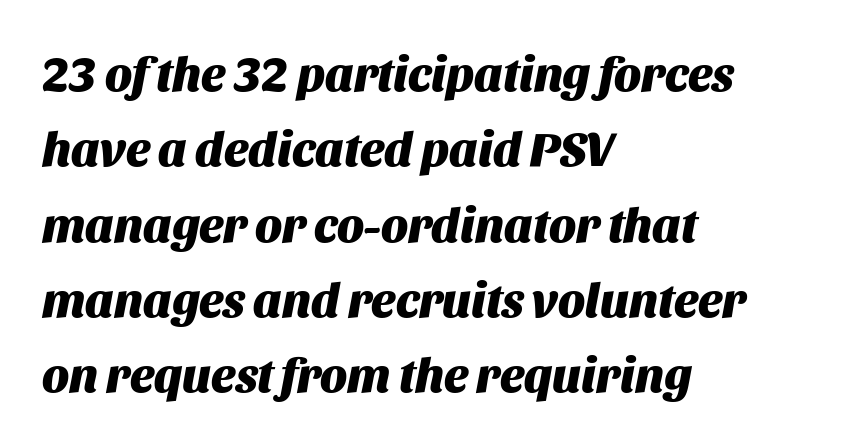
Leading matches the norm, producing a regular column. The face used here is proportionally spaced, like ordinary book or web type. If you drew a ruler down the left edge, every line would touch it. Glyph-to-glyph distance matches everyday printed text. No word sits above an underline.
